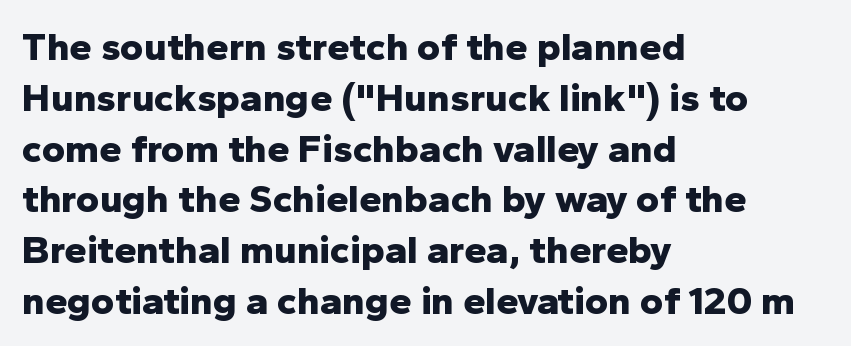
Honestly, the letter spacing is just normal — you wouldn't notice it. Unmarked baselines from the first word to the last. Horizontal bands of white between lines are of average thickness. The face used here has the dense, thick strokes of a bold. The specimen reads as upright at a glance.
